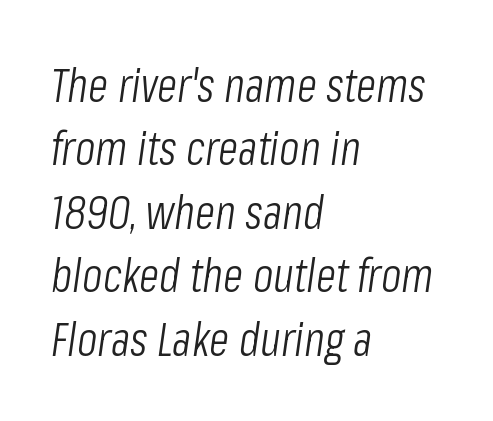
Letter spacing: default. This sample uses an oblique cut, with every glyph tilted off the vertical. These glyphs show unthickened strokes, regular width or finer. How would I describe the line gaps? Plain and ordinary. Lines of text with bare space underneath. Here the designer chose a conventional face with non-uniform glyph widths.
